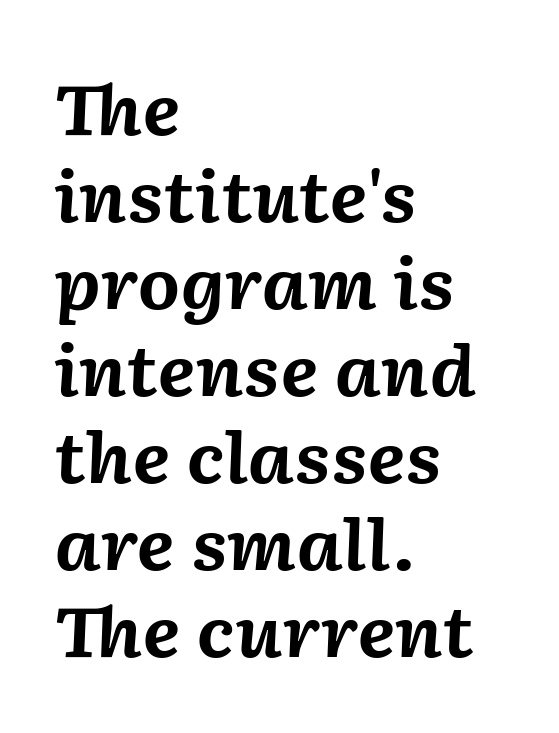
{"italic": "yes", "lean": "right", "slant_degrees": 2, "bold": "yes", "weight": "bold", "width": "normal", "stroke_contrast": "medium", "x_height": "medium", "monospaced": "no", "underline": "no", "align": "left", "line_spacing": "normal", "line_spacing_ratio": 1.28, "letter_spacing": "normal", "letter_spacing_em": 0.0, "glyph_px": 68}
